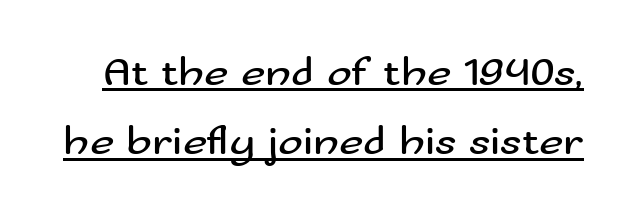
Q: Is the text bold? A: No.
Q: Is the text italic (slanted)? A: No, it is upright.
Q: Is the typeface a serif or a sans-serif typeface? A: Sans-serif.
Q: Is the text underlined? A: Yes.
Q: Is the spacing between letters normal or unusually wide? A: Normal.
Q: Is the spacing between lines tight, normal or loose? A: Normal.
Q: Width (condensed, normal, or wide)? A: Wide.
Q: Stroke contrast? A: Medium.
Q: x-height? A: Small.
Q: Monospaced? A: No.
